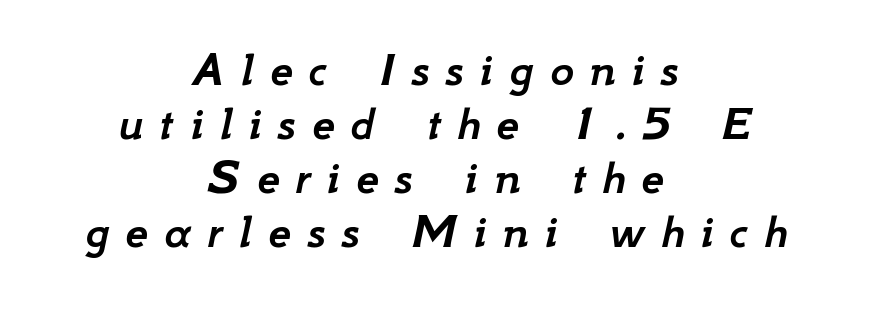
Q: Is the text italic (slanted)? A: Yes, it leans right by about 12 degrees.
Q: Is the text underlined? A: No.
Q: How is the paragraph aligned? A: Centered.
Q: Is the spacing between letters normal or unusually wide? A: Unusually wide.
Q: Is the spacing between lines tight, normal or loose? A: Tight.
Q: Width (condensed, normal, or wide)? A: Normal.
Q: Stroke contrast? A: Low.
Q: x-height? A: Small.
Q: Monospaced? A: No.
